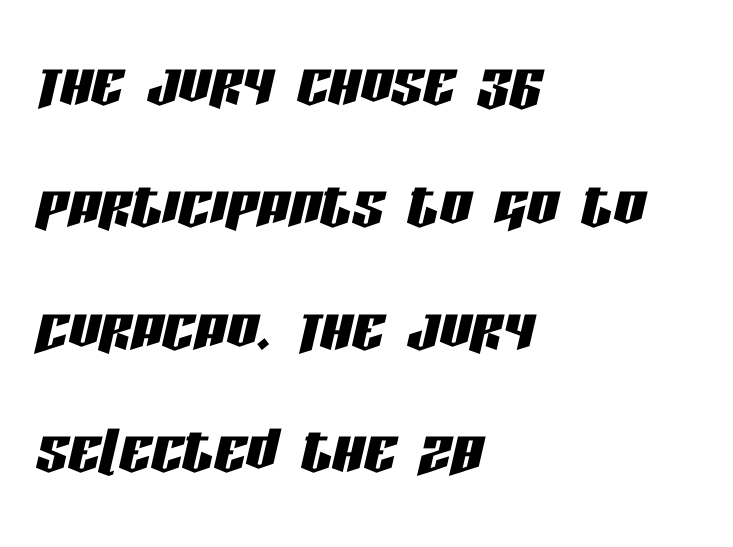
The image shows 79 px condensed type, italic (leaning right); set left-aligned, normal line spacing (1.55x), normal letter spacing, not underlined; low stroke contrast and a large x-height.
